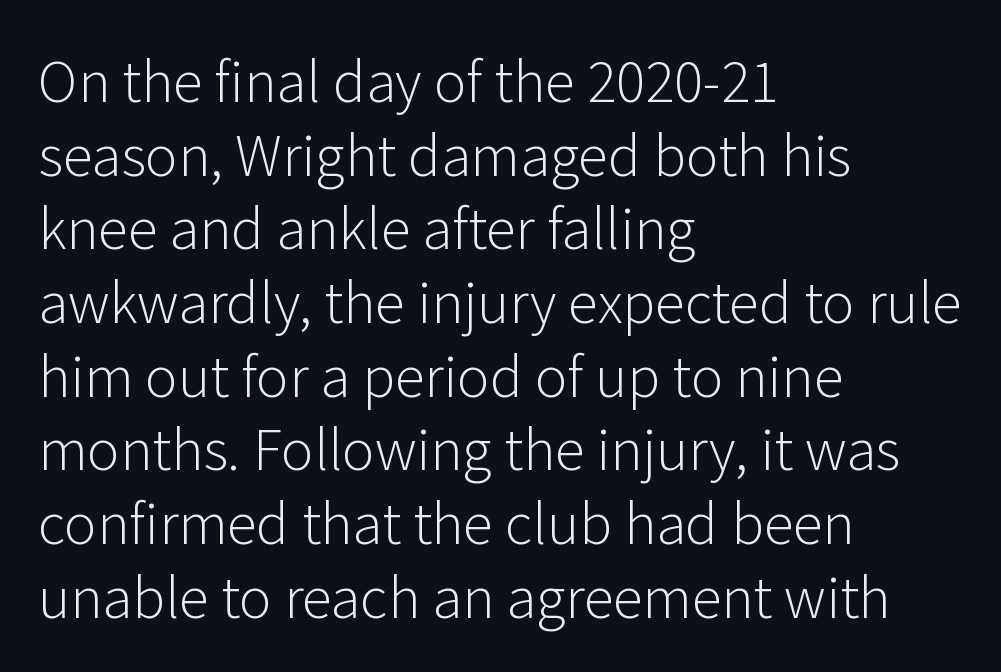
{"serif": "no", "italic": "no", "bold": "no", "weight": "light", "width": "normal", "stroke_contrast": "low", "x_height": "medium", "monospaced": "no", "underline": "no", "align": "left", "line_spacing": "normal", "line_spacing_ratio": 1.34, "letter_spacing": "normal", "letter_spacing_em": 0.0, "glyph_px": 55}
